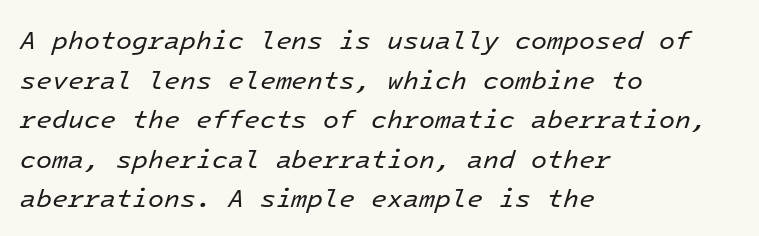
Q: Is the text bold? A: No.
Q: Is the text italic (slanted)? A: Yes, it leans right by about 16 degrees.
Q: Is the text underlined? A: No.
Q: How is the paragraph aligned? A: Left-aligned.
Q: Is the spacing between letters normal or unusually wide? A: Normal.
Q: Is the spacing between lines tight, normal or loose? A: Normal.
